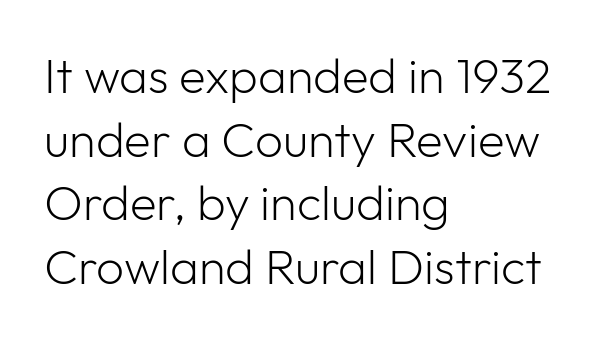
The image shows 49 px light sans-serif type, upright; set left-aligned, normal line spacing (1.3x), normal letter spacing, not underlined; low stroke contrast and a medium x-height.
